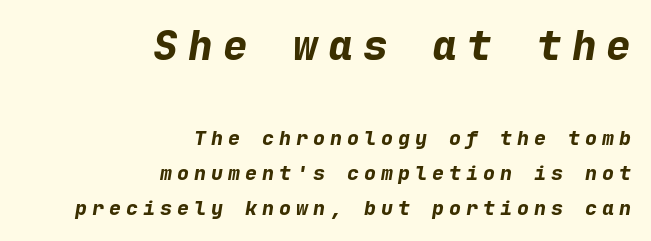
The image shows 41 px bold type, italic (leaning right), monospaced; set right-aligned, line spacing 1.75x, unusually wide letter spacing (+0.25 em), not underlined; the first (top) block is 2.05x larger; low stroke contrast and a medium x-height.
